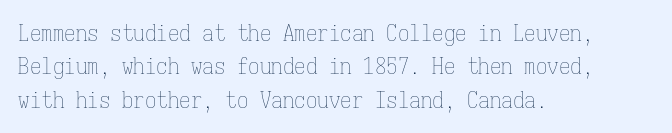
{"italic": "no", "bold": "no", "underline": "no", "align": "left", "line_spacing": "normal", "line_spacing_ratio": 1.45, "letter_spacing": "normal", "letter_spacing_em": 0.0, "glyph_px": 23}
